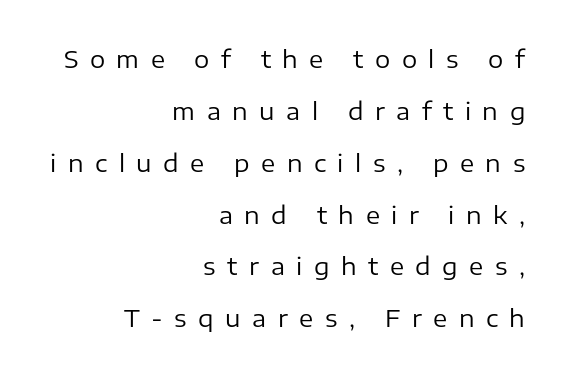
Q: Is the text bold? A: No.
Q: Is the text italic (slanted)? A: No, it is upright.
Q: Is the text underlined? A: No.
Q: How is the paragraph aligned? A: Right-aligned.
Q: Is the spacing between letters normal or unusually wide? A: Unusually wide.
Q: Is the spacing between lines tight, normal or loose? A: Loose.
